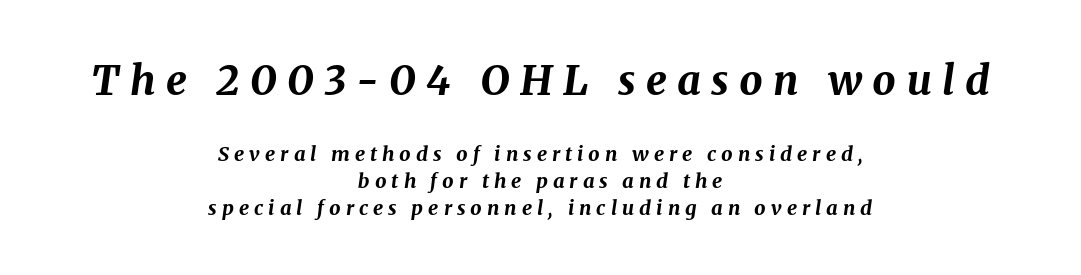
The image shows 41 px bold type, italic (leaning right); set centered, normal line spacing (1.33x), unusually wide letter spacing (+0.25 em), not underlined; the first (top) block is 2.05x larger; medium stroke contrast and a medium x-height.
